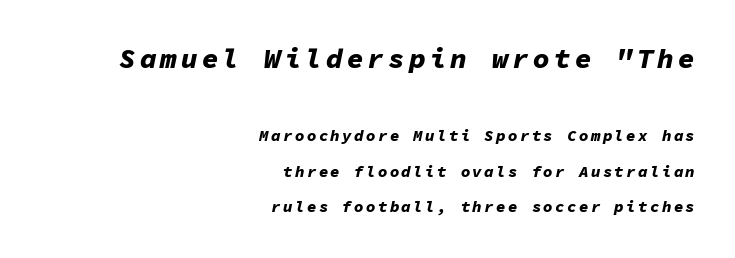
Large over small — that's the arrangement of the two blocks here. Right-aligned paragraph, ragged on the left. These lines carry a lot of weight — the face is fully bold. Italic? Definitely — the glyphs are oblique.
